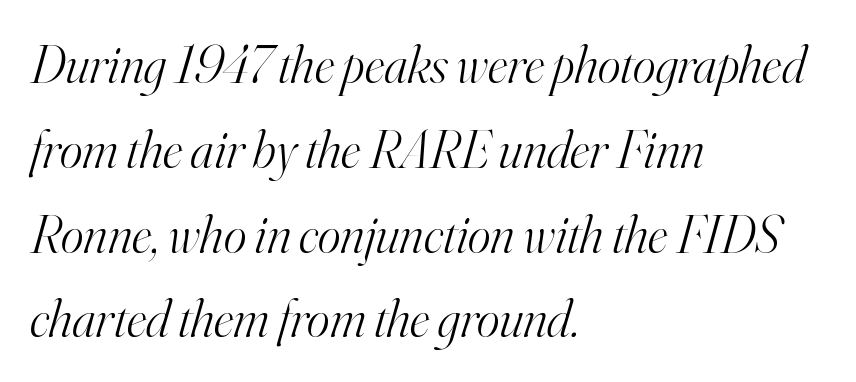
The strokes carry an ordinary text weight at most. These lines sit exactly where default settings would place them. Spacing verdict: proportional, widths tailored to each character. Look at the bottom of the vertical strokes: they flare into serifs here. Nobody touched the tracking dial on this one.
